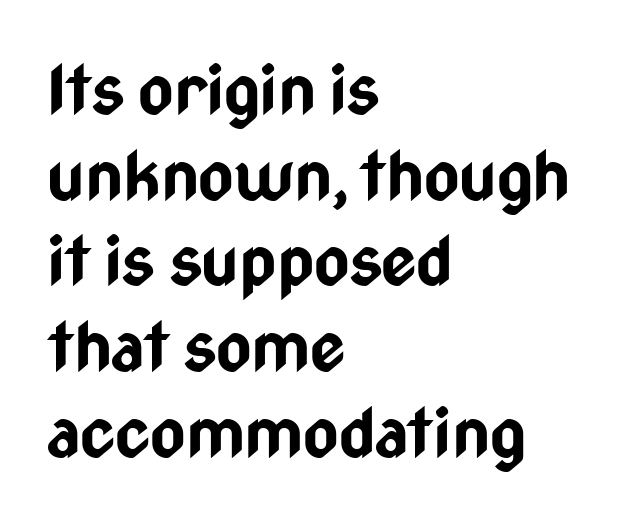
{"serif": "no", "italic": "no", "bold": "yes", "weight": "bold", "width": "condensed", "stroke_contrast": "low", "x_height": "medium", "monospaced": "no", "underline": "no", "align": "left", "line_spacing": "normal", "line_spacing_ratio": 1.26, "letter_spacing": "normal", "letter_spacing_em": 0.0, "glyph_px": 68}
